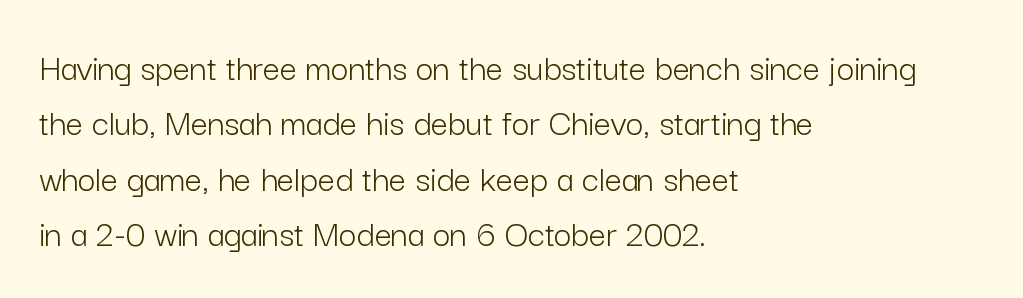
Q: Is the text bold? A: No.
Q: Is the text italic (slanted)? A: No, it is upright.
Q: Is the typeface a serif or a sans-serif typeface? A: Sans-serif.
Q: Is the text underlined? A: No.
Q: How is the paragraph aligned? A: Left-aligned.
Q: Is the spacing between letters normal or unusually wide? A: Normal.
Q: Is the spacing between lines tight, normal or loose? A: Normal.
Q: Width (condensed, normal, or wide)? A: Normal.
Q: Stroke contrast? A: Low.
Q: x-height? A: Medium.
Q: Monospaced? A: No.
